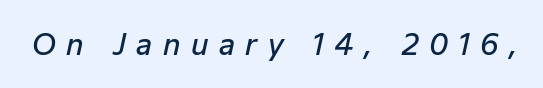
The image shows 29 px semibold type, italic (leaning right); set unusually wide letter spacing (+0.36 em), not underlined; low stroke contrast and a medium x-height.
